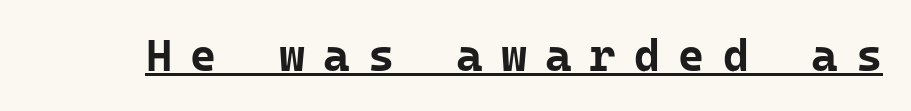
The image shows 45 px bold sans-serif type, upright; set unusually wide letter spacing (+0.4 em), underlined; low stroke contrast and a medium x-height.
